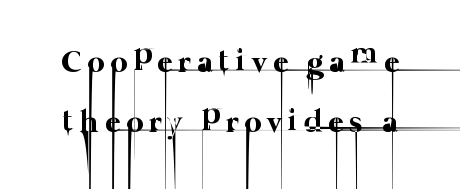
{"bold": "no", "weight": "thin", "width": "normal", "stroke_contrast": "low", "x_height": "medium", "monospaced": "no", "underline": "no", "line_spacing_ratio": 1.89, "letter_spacing": "wide", "letter_spacing_em": 0.2, "glyph_px": 32}
